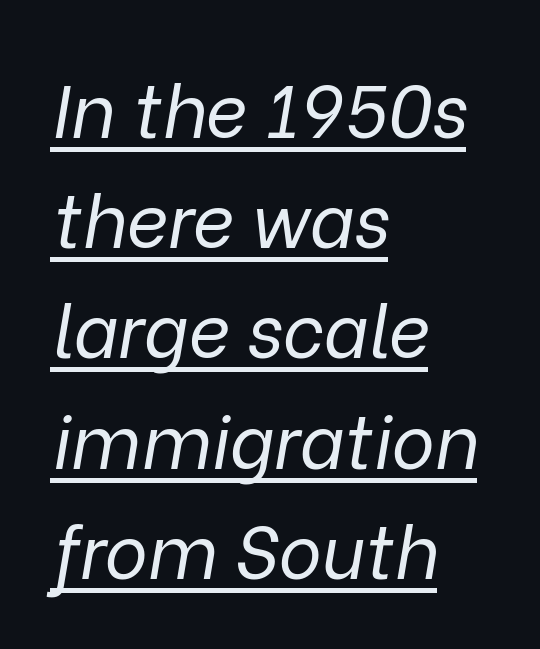
The image shows 73 px regular-weight type, italic (leaning right); set left-aligned, normal line spacing (1.51x), normal letter spacing, underlined; low stroke contrast and a medium x-height.
